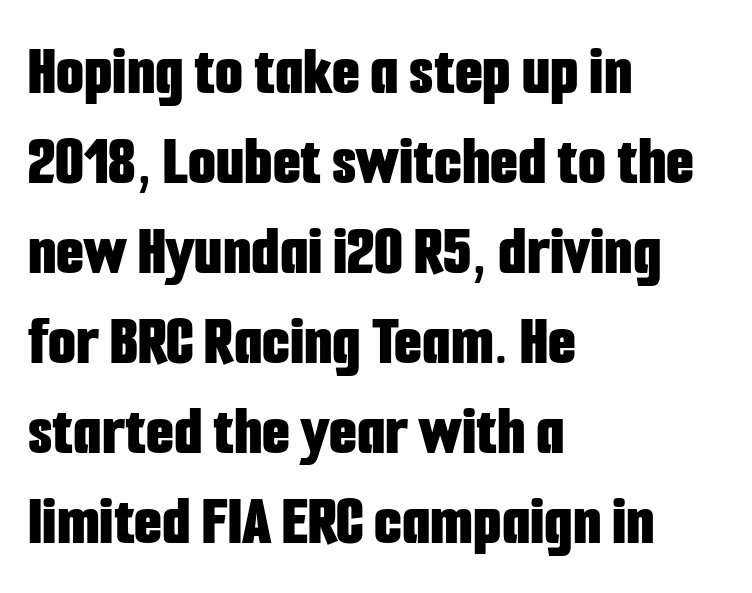
The rag falls on the right side of this text block. The face used here is proportionally spaced, like ordinary book or web type. It's the straight-up-and-down kind of type. This block has exactly the height ordinary leading produces. These lines keep a tight, regular rhythm from letter to letter.
